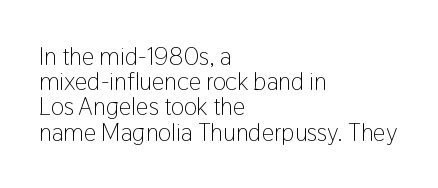
The paragraph shown leans on its left margin. Descender tails drop into unmarked territory. Compared with typical body copy, the letter spacing here is the same. Honestly, the rows look squashed on top of each other. Stroke mass is kept to a normal reading level or below.
